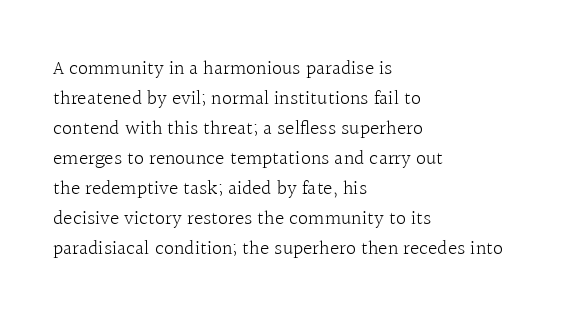
The image shows 20 px text type, upright; set left-aligned, normal line spacing (1.5x), normal letter spacing, not underlined.
